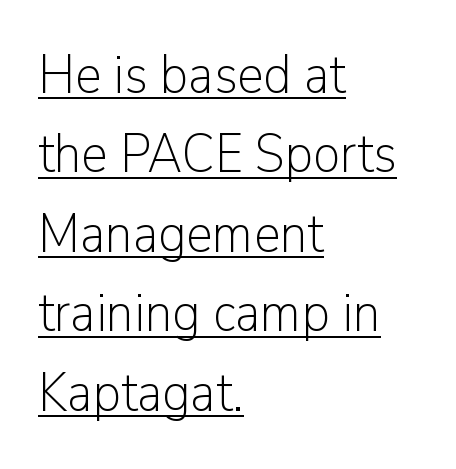
Q: Is the text bold? A: No.
Q: Is the text italic (slanted)? A: No, it is upright.
Q: Is the typeface a serif or a sans-serif typeface? A: Sans-serif.
Q: Is the text underlined? A: Yes.
Q: How is the paragraph aligned? A: Left-aligned.
Q: Is the spacing between letters normal or unusually wide? A: Normal.
Q: Is the spacing between lines tight, normal or loose? A: Normal.
Q: Width (condensed, normal, or wide)? A: Normal.
Q: Stroke contrast? A: Low.
Q: x-height? A: Medium.
Q: Monospaced? A: No.
